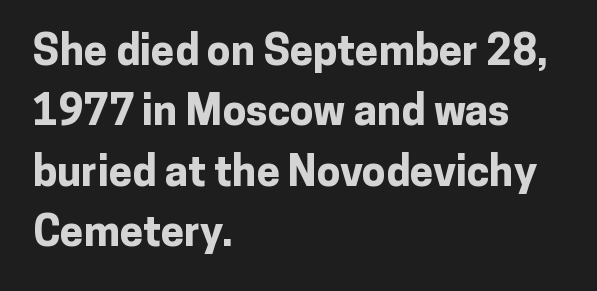
Q: Is the text bold? A: Yes.
Q: Is the text italic (slanted)? A: No, it is upright.
Q: Is the typeface a serif or a sans-serif typeface? A: Sans-serif.
Q: Is the text underlined? A: No.
Q: How is the paragraph aligned? A: Left-aligned.
Q: Is the spacing between letters normal or unusually wide? A: Normal.
Q: Is the spacing between lines tight, normal or loose? A: Normal.
Q: Width (condensed, normal, or wide)? A: Normal.
Q: Stroke contrast? A: Low.
Q: x-height? A: Medium.
Q: Monospaced? A: No.
